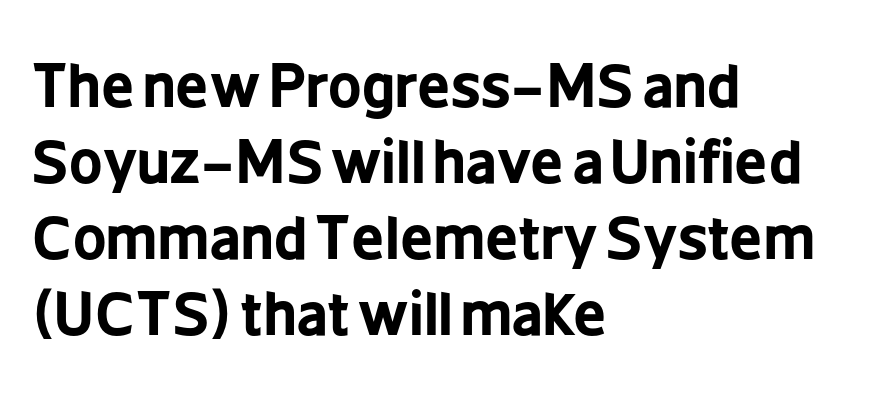
{"serif": "no", "italic": "no", "bold": "yes", "weight": "bold", "width": "condensed", "stroke_contrast": "low", "x_height": "medium", "monospaced": "no", "underline": "no", "align": "left", "line_spacing": "normal", "line_spacing_ratio": 1.31, "letter_spacing": "normal", "letter_spacing_em": 0.0, "glyph_px": 58}
